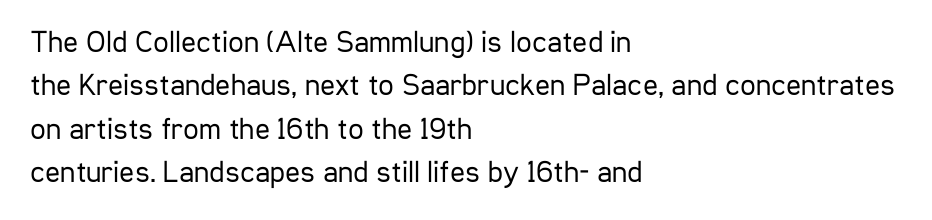
Heaviness? Minimal to ordinary, like unemphasized prose. This sample has the flowing, uneven cadence of proportional lettering. Alignment: flush left. Ascenders rise straight up at ninety degrees. The type family on display is of the sans-serif kind. Baseline-to-baseline distance is the conventional proportion of letter height.
